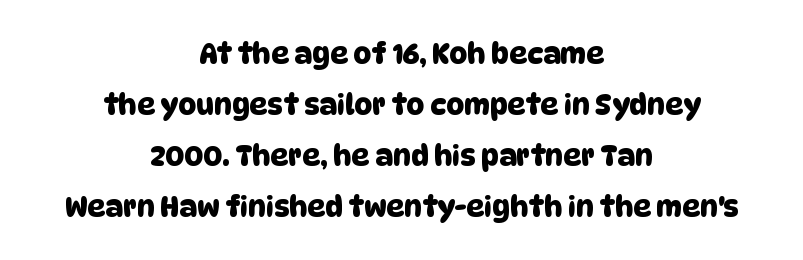
Q: Is the typeface a serif or a sans-serif typeface? A: Sans-serif.
Q: Is the text underlined? A: No.
Q: How is the paragraph aligned? A: Centered.
Q: Is the spacing between letters normal or unusually wide? A: Normal.
Q: Width (condensed, normal, or wide)? A: Normal.
Q: Stroke contrast? A: Low.
Q: x-height? A: Large.
Q: Monospaced? A: No.
